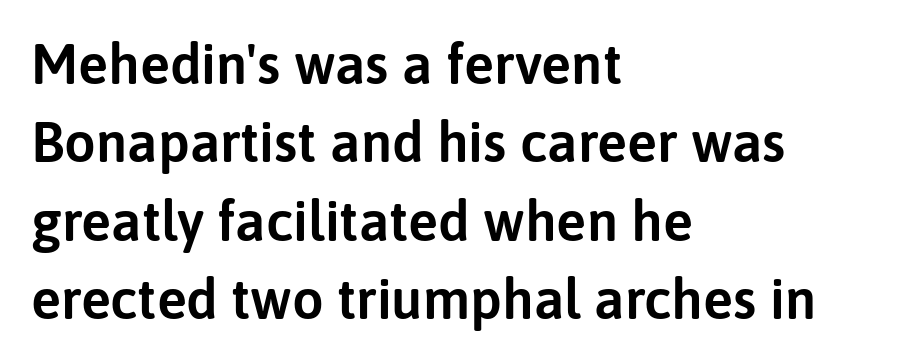
Q: Is the text italic (slanted)? A: No, it is upright.
Q: Is the typeface a serif or a sans-serif typeface? A: Sans-serif.
Q: Is the text underlined? A: No.
Q: How is the paragraph aligned? A: Left-aligned.
Q: Is the spacing between letters normal or unusually wide? A: Normal.
Q: Is the spacing between lines tight, normal or loose? A: Normal.
Q: Width (condensed, normal, or wide)? A: Normal.
Q: Stroke contrast? A: Low.
Q: x-height? A: Medium.
Q: Monospaced? A: No.
